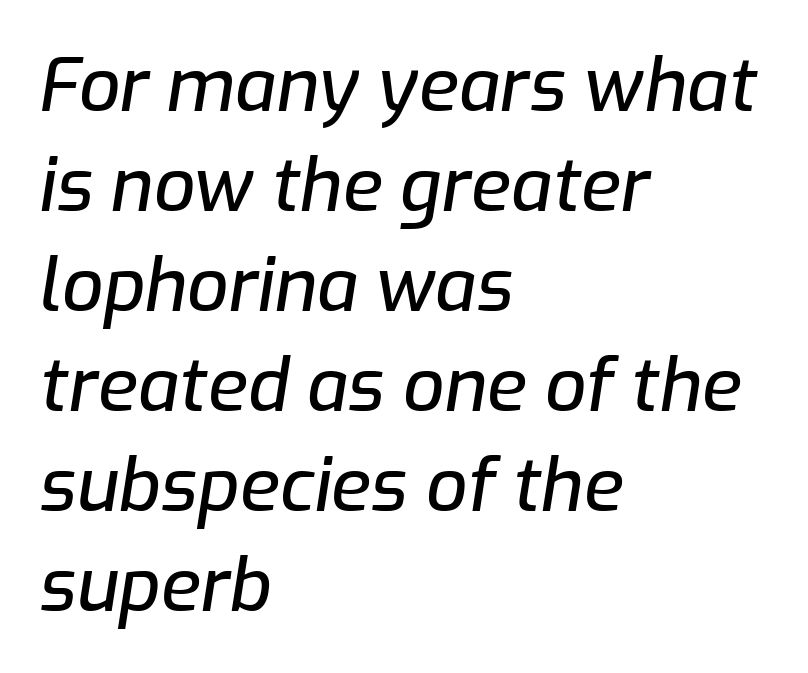
Q: Is the text italic (slanted)? A: Yes, it leans right by about 9 degrees.
Q: Is the text underlined? A: No.
Q: How is the paragraph aligned? A: Left-aligned.
Q: Is the spacing between letters normal or unusually wide? A: Normal.
Q: Is the spacing between lines tight, normal or loose? A: Normal.
Q: Width (condensed, normal, or wide)? A: Normal.
Q: Stroke contrast? A: Low.
Q: x-height? A: Medium.
Q: Monospaced? A: No.
